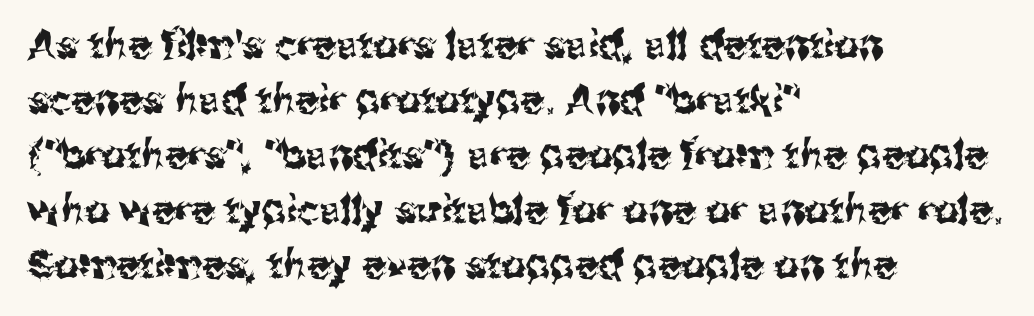
{"serif": "no", "italic": "no", "width": "normal", "stroke_contrast": "medium", "x_height": "medium", "monospaced": "no", "underline": "no", "align": "left", "line_spacing": "normal", "line_spacing_ratio": 1.41, "letter_spacing": "normal", "letter_spacing_em": 0.0, "glyph_px": 39}
